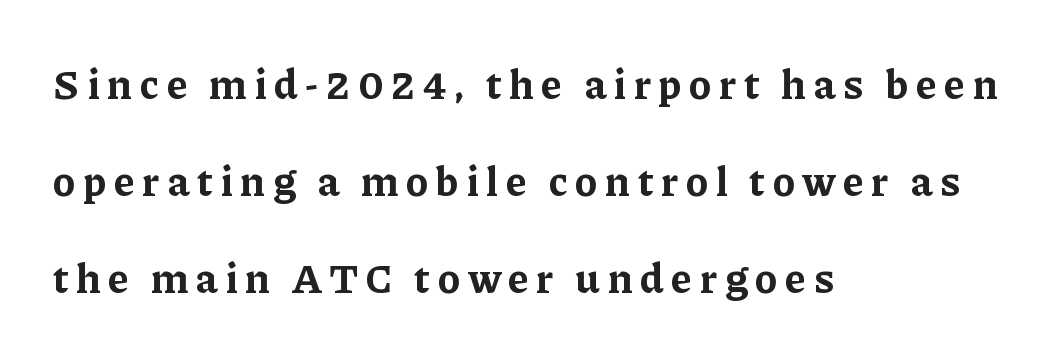
Q: Is the text bold? A: Yes.
Q: Is the text italic (slanted)? A: No, it is upright.
Q: Is the typeface a serif or a sans-serif typeface? A: Serif.
Q: Is the text underlined? A: No.
Q: How is the paragraph aligned? A: Left-aligned.
Q: Is the spacing between lines tight, normal or loose? A: Loose.
Q: Width (condensed, normal, or wide)? A: Normal.
Q: Stroke contrast? A: Low.
Q: x-height? A: Medium.
Q: Monospaced? A: No.
